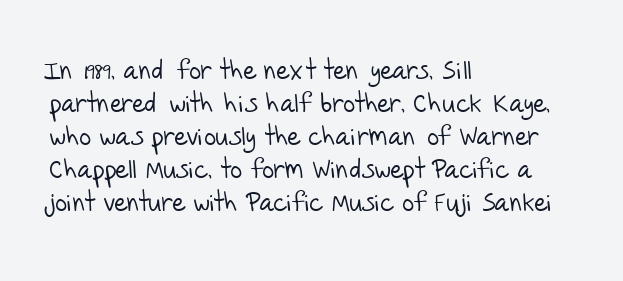
Q: Is the text bold? A: No.
Q: Is the text underlined? A: No.
Q: How is the paragraph aligned? A: Left-aligned.
Q: Is the spacing between letters normal or unusually wide? A: Normal.
Q: Is the spacing between lines tight, normal or loose? A: Normal.
